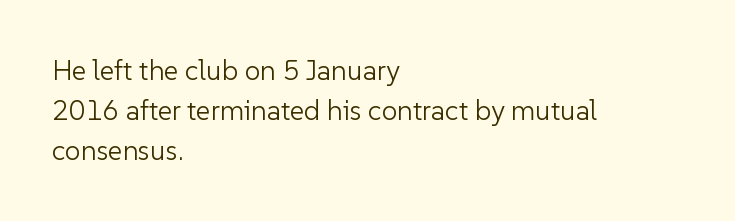
{"serif": "no", "italic": "no", "bold": "no", "weight": "light", "width": "normal", "stroke_contrast": "low", "x_height": "medium", "monospaced": "no", "underline": "no", "align": "left", "line_spacing": "normal", "line_spacing_ratio": 1.43, "letter_spacing": "normal", "letter_spacing_em": 0.0, "glyph_px": 28}
